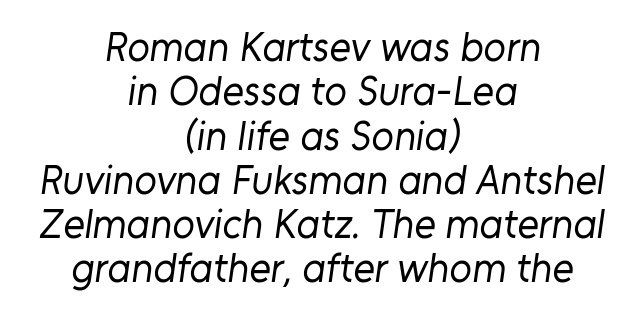
Q: Is the text bold? A: No.
Q: Is the typeface a serif or a sans-serif typeface? A: Sans-serif.
Q: Is the text underlined? A: No.
Q: How is the paragraph aligned? A: Centered.
Q: Is the spacing between letters normal or unusually wide? A: Normal.
Q: Is the spacing between lines tight, normal or loose? A: Tight.
Q: Width (condensed, normal, or wide)? A: Normal.
Q: Stroke contrast? A: Low.
Q: x-height? A: Medium.
Q: Monospaced? A: No.
